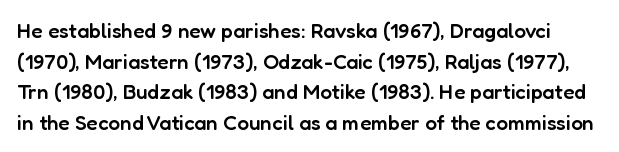
Q: Is the text bold? A: Semi-bold.
Q: Is the text italic (slanted)? A: No, it is upright.
Q: Is the text underlined? A: No.
Q: Is the spacing between letters normal or unusually wide? A: Normal.
Q: Is the spacing between lines tight, normal or loose? A: Normal.
